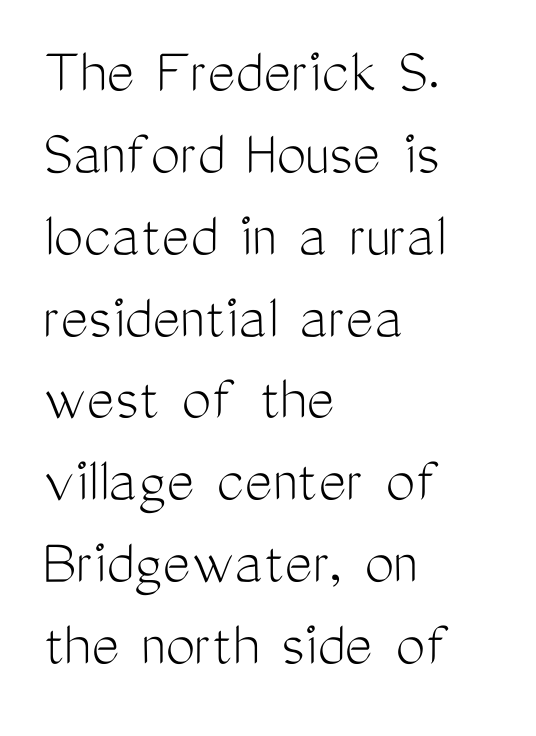
{"serif": "no", "italic": "no", "bold": "no", "weight": "light", "width": "condensed", "stroke_contrast": "medium", "x_height": "medium", "monospaced": "no", "underline": "no", "align": "left", "line_spacing_ratio": 1.24, "letter_spacing": "normal", "letter_spacing_em": 0.0, "glyph_px": 66}
